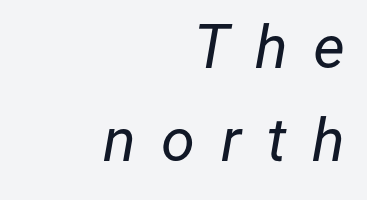
{"italic": "yes", "lean": "right", "slant_degrees": 12, "bold": "no", "weight": "regular", "width": "normal", "stroke_contrast": "low", "x_height": "medium", "monospaced": "no", "underline": "no", "align": "right", "line_spacing": "normal", "line_spacing_ratio": 1.53, "letter_spacing": "wide", "letter_spacing_em": 0.42, "glyph_px": 61}
